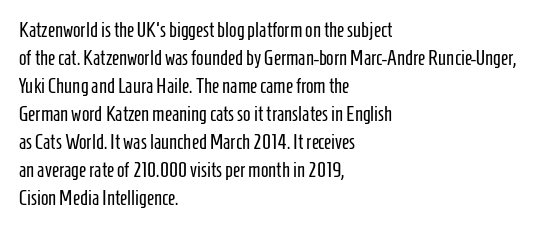
{"italic": "no", "bold": "no", "underline": "no", "align": "left", "line_spacing": "normal", "line_spacing_ratio": 1.4, "letter_spacing": "normal", "letter_spacing_em": 0.0, "glyph_px": 20}
